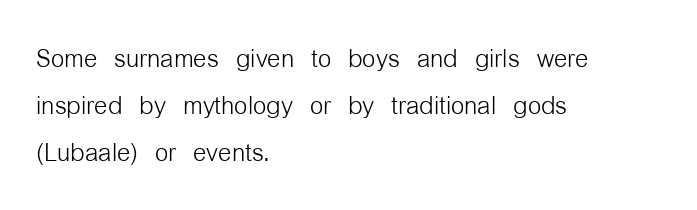
Note the varied advance widths — an 'i' is clearly narrower than an 'm'. Ascenders rise straight up at ninety degrees. Typeset ragged right — the left edge is the straight one. Plain, unruled lines of type. The rendering keeps characters at their native spacing. Font category for this specimen: sans-serif.
